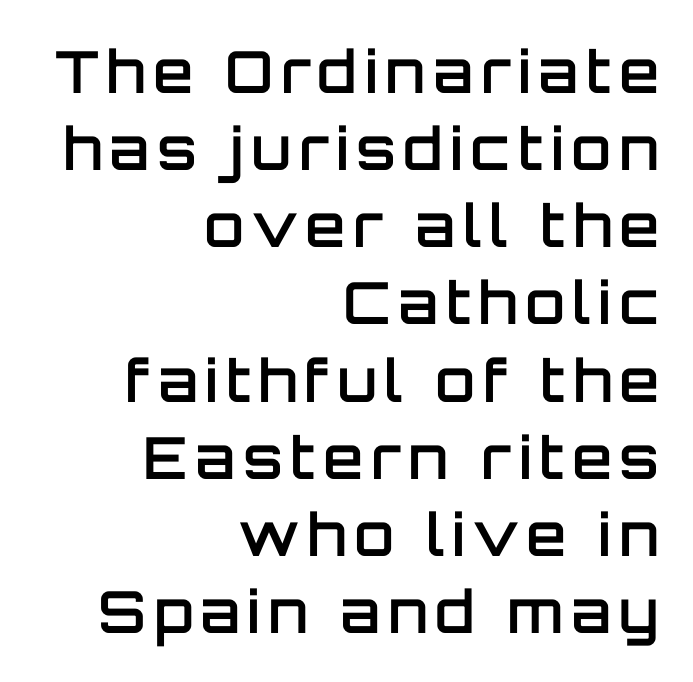
Q: Is the text bold? A: Semi-bold.
Q: Is the text italic (slanted)? A: No, it is upright.
Q: Is the typeface a serif or a sans-serif typeface? A: Sans-serif.
Q: Is the text underlined? A: No.
Q: How is the paragraph aligned? A: Right-aligned.
Q: Is the spacing between lines tight, normal or loose? A: Normal.
Q: Width (condensed, normal, or wide)? A: Normal.
Q: Stroke contrast? A: Low.
Q: x-height? A: Large.
Q: Monospaced? A: No.
